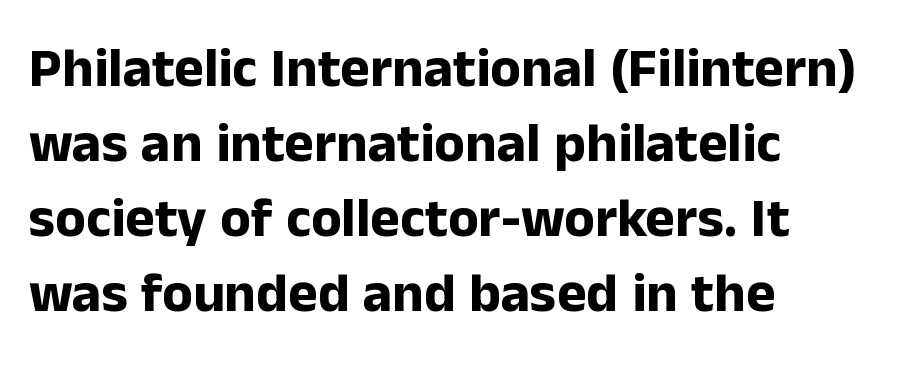
The image shows 56 px bold sans-serif type, upright; set left-aligned, normal line spacing (1.34x), normal letter spacing, not underlined; low stroke contrast and a medium x-height.
